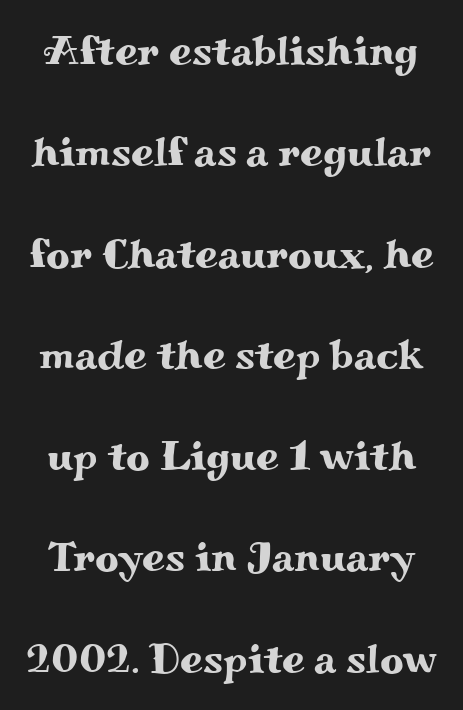
Quick note: not italic, upright. A great deal of white space separates one row of letters from the next. This is serif lettering, the kind often seen in printed books. The rendering uses natural spacing where letterforms have individual widths. The baseline area is clear. Spacing between characters is what you'd get straight out of the box.
